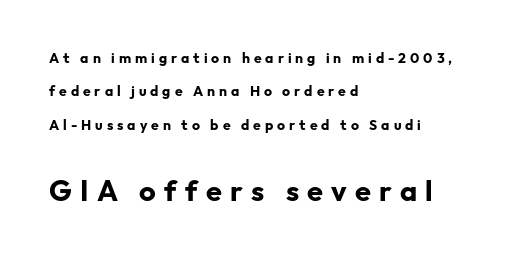
The foot of each line stays bare and open. Typographically, this falls in the sans-serif category. Strokes here are thick enough to call this a true bold. Inter-character spacing is expanded well beyond the font's built-in metrics. Is this a fixed-width face? No — the glyphs have proportional, varying widths.
